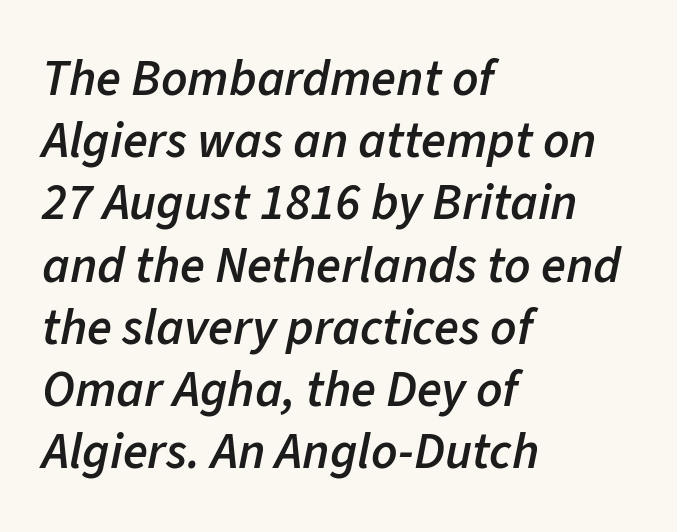
Q: Is the text bold? A: Semi-bold.
Q: Is the text italic (slanted)? A: Yes, it leans right by about 11 degrees.
Q: Is the text underlined? A: No.
Q: How is the paragraph aligned? A: Left-aligned.
Q: Is the spacing between letters normal or unusually wide? A: Normal.
Q: Width (condensed, normal, or wide)? A: Normal.
Q: Stroke contrast? A: Low.
Q: x-height? A: Medium.
Q: Monospaced? A: No.
